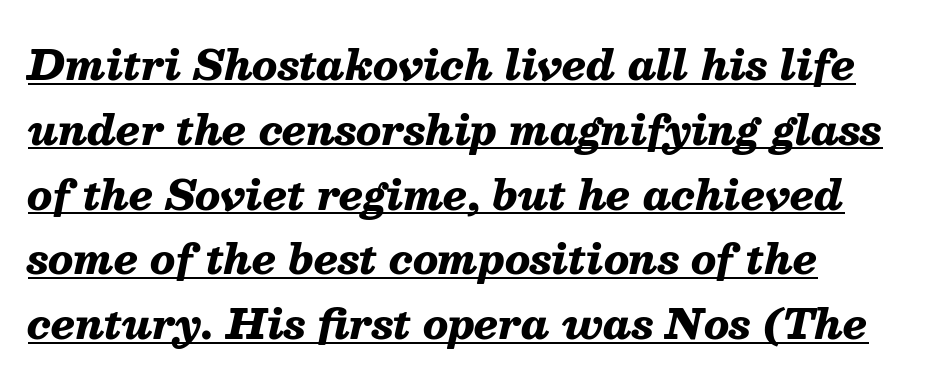
{"italic": "yes", "lean": "right", "slant_degrees": 13, "bold": "yes", "weight": "heavy", "width": "normal", "stroke_contrast": "medium", "x_height": "medium", "monospaced": "no", "underline": "yes", "align": "left", "line_spacing": "normal", "line_spacing_ratio": 1.58, "letter_spacing": "normal", "letter_spacing_em": 0.0, "glyph_px": 41}
